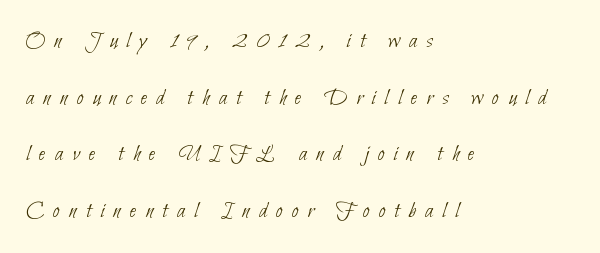
The image shows 24 px text type; set left-aligned, loose line spacing (2.36x), unusually wide letter spacing (+0.38 em), not underlined.
